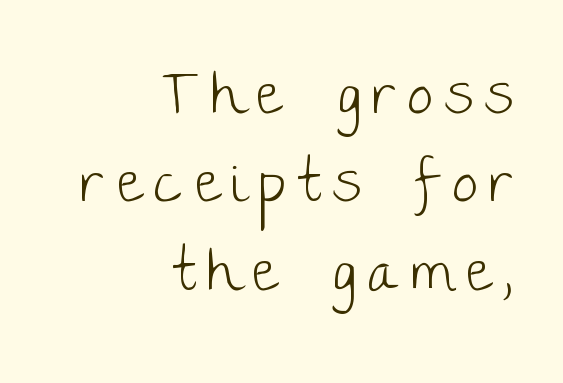
The image shows 57 px light sans-serif type, upright; set right-aligned, normal line spacing (1.55x), unusually wide letter spacing (+0.21 em), not underlined; low stroke contrast and a large x-height.
